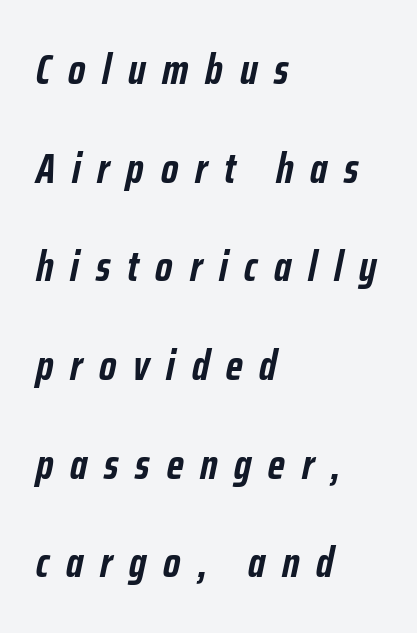
The image shows 42 px semibold, condensed type, italic (leaning right); set left-aligned, loose line spacing (2.35x), unusually wide letter spacing (+0.4 em), not underlined; low stroke contrast and a medium x-height.
